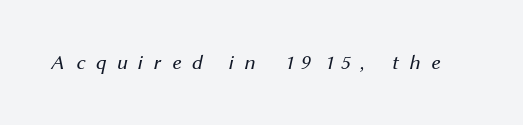
Q: Is the text bold? A: No.
Q: Is the text underlined? A: No.
Q: Is the spacing between letters normal or unusually wide? A: Unusually wide.
